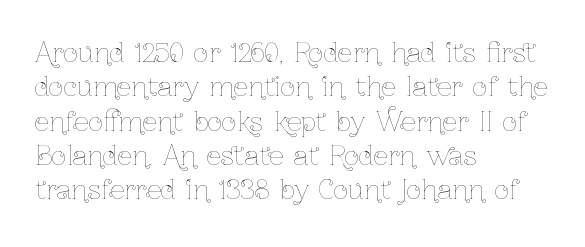
Q: Is the text bold? A: No.
Q: Is the text italic (slanted)? A: No, it is upright.
Q: Is the text underlined? A: No.
Q: How is the paragraph aligned? A: Left-aligned.
Q: Is the spacing between letters normal or unusually wide? A: Normal.
Q: Is the spacing between lines tight, normal or loose? A: Normal.
